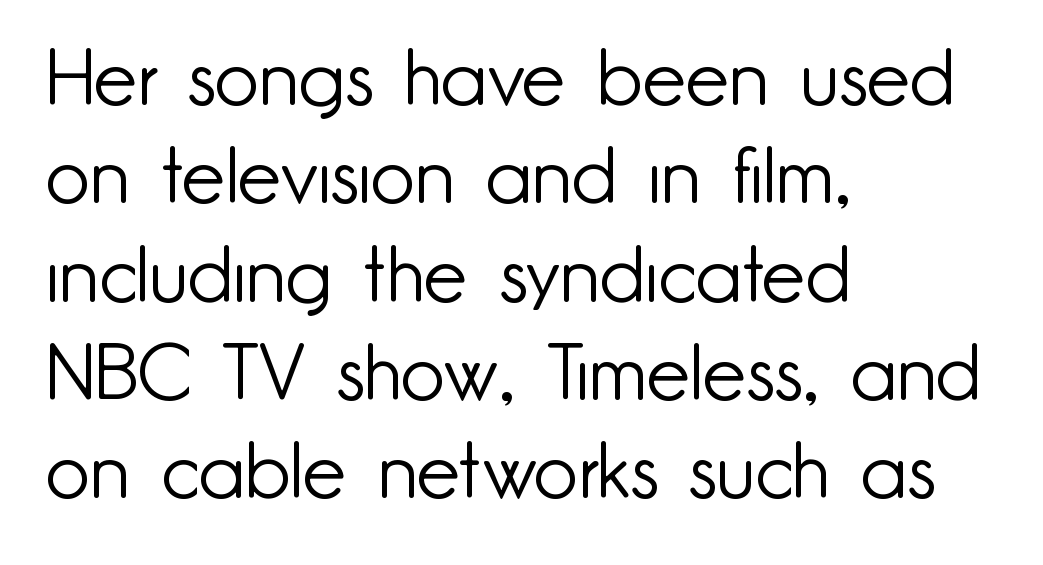
Q: Is the text bold? A: No.
Q: Is the text italic (slanted)? A: No, it is upright.
Q: Is the typeface a serif or a sans-serif typeface? A: Sans-serif.
Q: Is the text underlined? A: No.
Q: How is the paragraph aligned? A: Left-aligned.
Q: Is the spacing between letters normal or unusually wide? A: Normal.
Q: Is the spacing between lines tight, normal or loose? A: Normal.
Q: Width (condensed, normal, or wide)? A: Normal.
Q: Stroke contrast? A: Low.
Q: x-height? A: Small.
Q: Monospaced? A: No.
